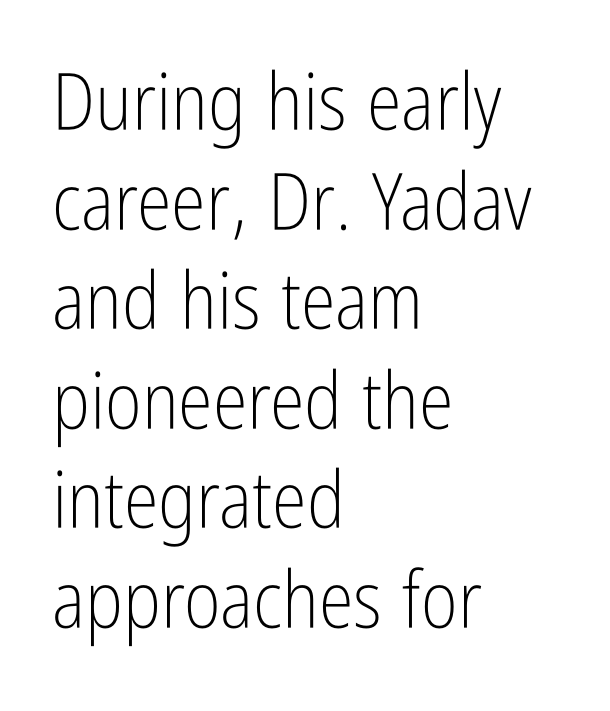
{"serif": "no", "italic": "no", "bold": "no", "weight": "light", "width": "condensed", "stroke_contrast": "low", "x_height": "medium", "monospaced": "no", "underline": "no", "align": "left", "line_spacing": "normal", "line_spacing_ratio": 1.26, "letter_spacing": "normal", "letter_spacing_em": 0.0, "glyph_px": 79}
